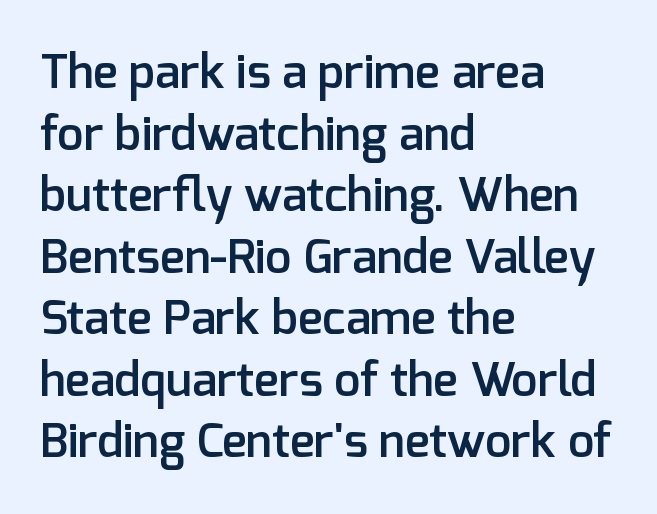
The image shows 47 px semibold sans-serif type, upright; set left-aligned, normal line spacing (1.31x), normal letter spacing, not underlined; low stroke contrast and a medium x-height.
